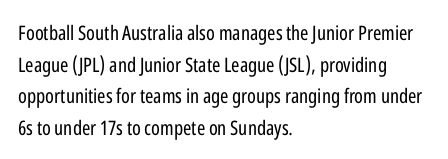
The image shows 20 px text type, upright; set left-aligned, normal line spacing (1.58x), normal letter spacing, not underlined.
